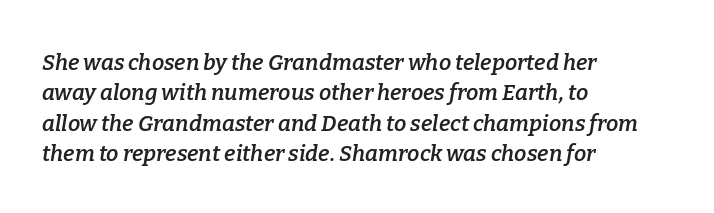
In terms of letterspacing, this is plain default setting. The vertical gap from one line to the next is medium. Clear beneath every line of the passage. The strokes are fattened partway — semibold, not bold.
